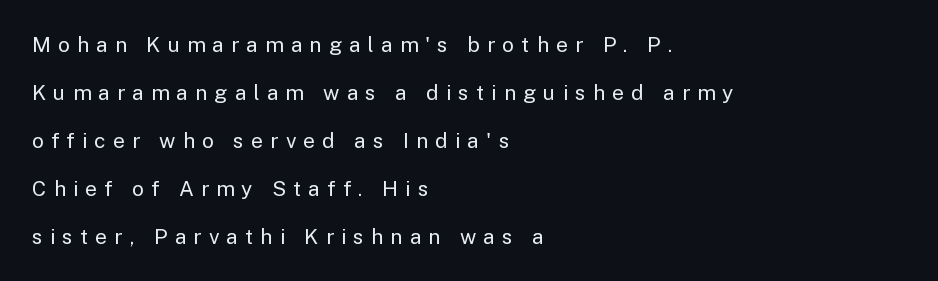
{"italic": "no", "bold": "no", "underline": "no", "align": "left", "line_spacing": "loose", "line_spacing_ratio": 2.28, "letter_spacing": "wide", "letter_spacing_em": 0.34, "glyph_px": 21}
